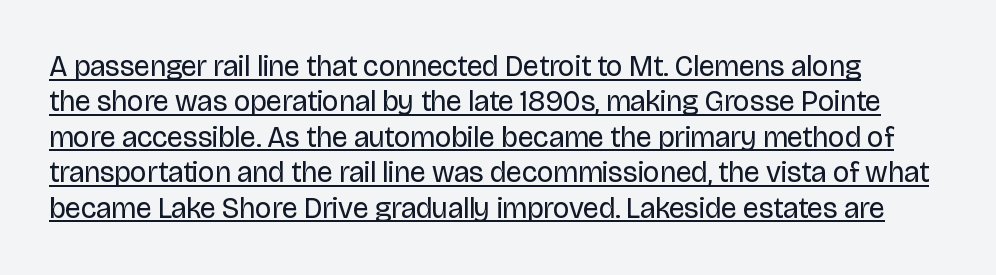
Q: Is the text bold? A: No.
Q: Is the text italic (slanted)? A: No, it is upright.
Q: Is the typeface a serif or a sans-serif typeface? A: Sans-serif.
Q: Is the text underlined? A: Yes.
Q: Is the spacing between letters normal or unusually wide? A: Normal.
Q: Width (condensed, normal, or wide)? A: Normal.
Q: Stroke contrast? A: Low.
Q: x-height? A: Large.
Q: Monospaced? A: No.
